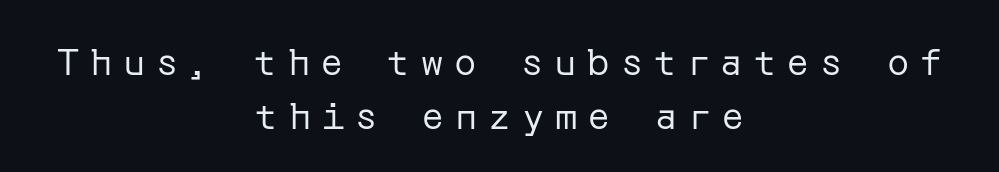
{"serif": "no", "italic": "no", "bold": "no", "weight": "regular", "width": "normal", "stroke_contrast": "low", "x_height": "medium", "underline": "no", "align": "center", "line_spacing": "normal", "line_spacing_ratio": 1.45, "letter_spacing": "wide", "letter_spacing_em": 0.3, "glyph_px": 37}
